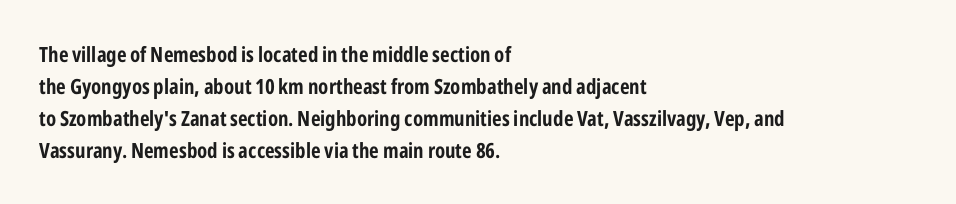
The image shows 21 px bold type, upright; set left-aligned, normal line spacing (1.52x), normal letter spacing, not underlined.
